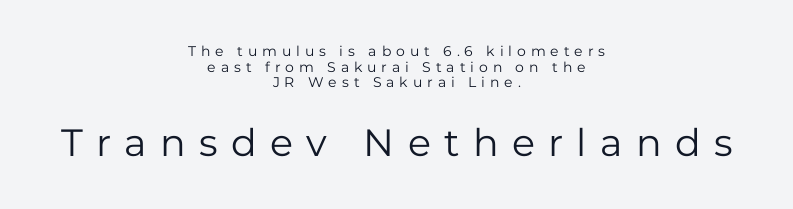
The image shows 38 px regular-weight sans-serif type, upright; set centered, tight line spacing (1.11x), unusually wide letter spacing (+0.35 em), not underlined; the second (bottom) block is 2.71x larger; low stroke contrast and a medium x-height.
